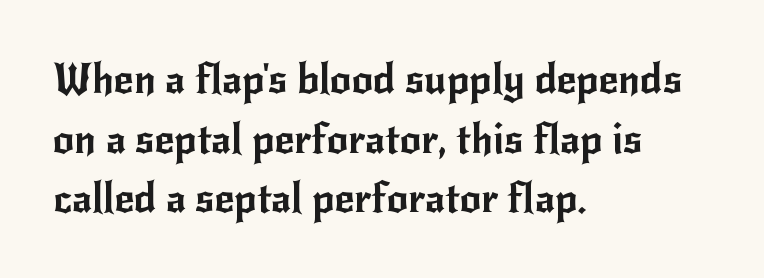
The rendering uses natural spacing where letterforms have individual widths. Unlike italic type, these characters show no tilt at all. Observe the ordinary spacing: letters are neighbours, not strangers. The glyphs in this specimen are sans serif.
